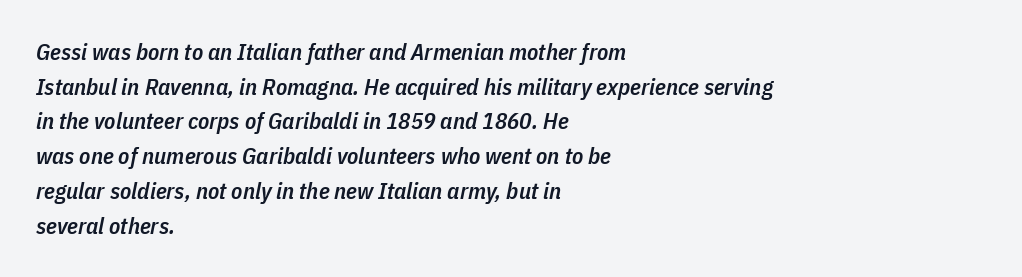
The image shows 23 px text type, italic (leaning right); set left-aligned, normal line spacing (1.51x), normal letter spacing, not underlined.
